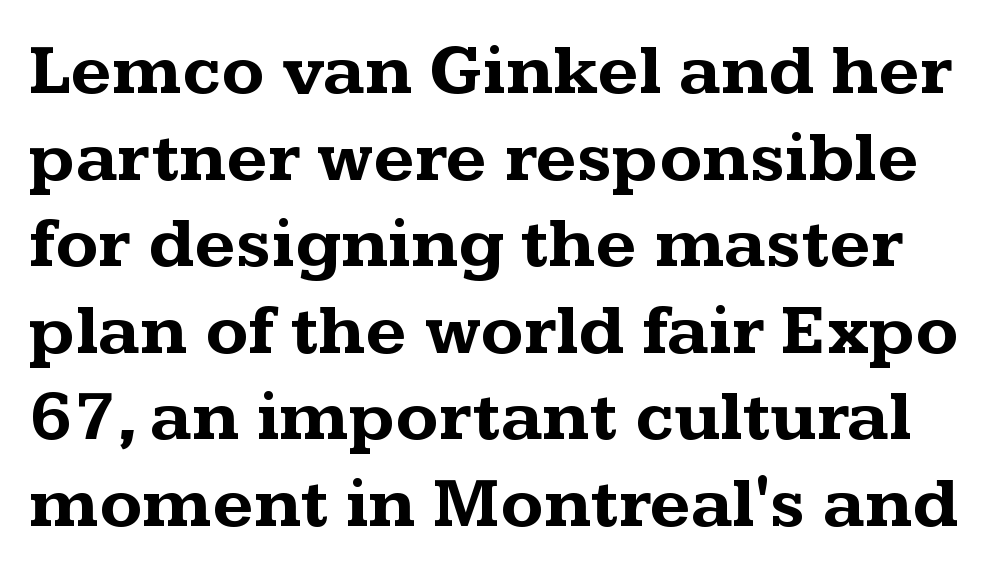
This is serif lettering, the kind often seen in printed books. The foot of each line stays bare and open. The axis of the letterforms is exactly vertical. Between one letter and the next there's only the usual sliver of space. Character widths vary here, with narrow letters taking less room than wide ones. Pretty heavy lettering here — definitely bold.
